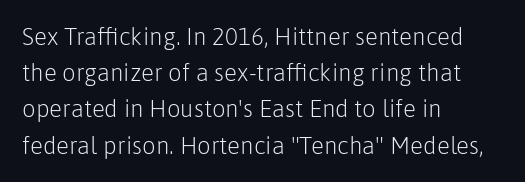
Q: Is the text bold? A: No.
Q: Is the text italic (slanted)? A: No, it is upright.
Q: Is the text underlined? A: No.
Q: How is the paragraph aligned? A: Left-aligned.
Q: Is the spacing between letters normal or unusually wide? A: Normal.
Q: Is the spacing between lines tight, normal or loose? A: Normal.
